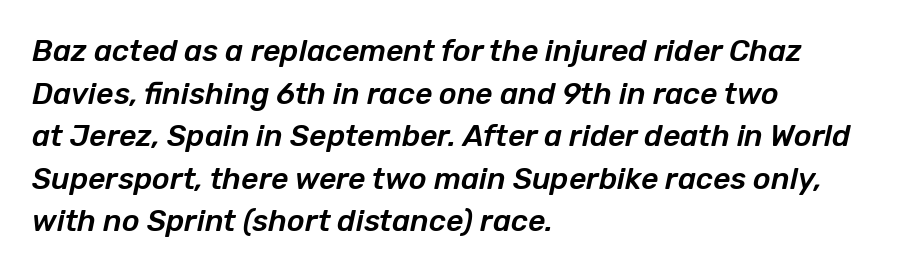
Q: Is the text italic (slanted)? A: Yes, it leans right by about 12 degrees.
Q: Is the text underlined? A: No.
Q: How is the paragraph aligned? A: Left-aligned.
Q: Is the spacing between letters normal or unusually wide? A: Normal.
Q: Is the spacing between lines tight, normal or loose? A: Normal.
Q: Width (condensed, normal, or wide)? A: Normal.
Q: Stroke contrast? A: Low.
Q: x-height? A: Medium.
Q: Monospaced? A: No.
